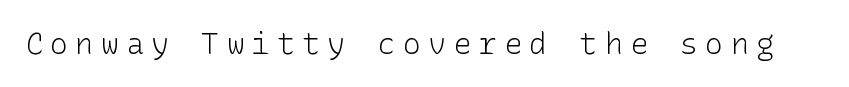
Q: Is the text bold? A: No.
Q: Is the text italic (slanted)? A: No, it is upright.
Q: Is the typeface a serif or a sans-serif typeface? A: Sans-serif.
Q: Is the text underlined? A: No.
Q: Is the spacing between letters normal or unusually wide? A: Unusually wide.
Q: Width (condensed, normal, or wide)? A: Normal.
Q: Stroke contrast? A: Low.
Q: x-height? A: Medium.
